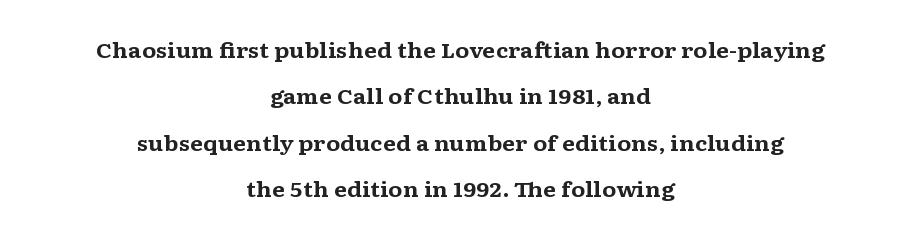
{"italic": "no", "bold": "yes", "underline": "no", "align": "center", "line_spacing": "loose", "line_spacing_ratio": 2.21, "letter_spacing": "normal", "letter_spacing_em": 0.0, "glyph_px": 21}
